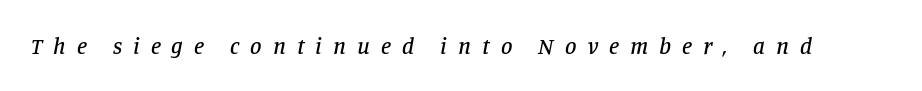
The type is letterspaced generously, with wide tracking. Any mark beneath the type? The region is blank. The specimen reads as italic at a glance.
